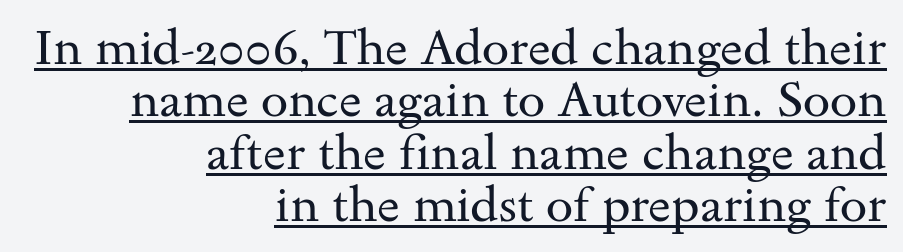
The image shows 49 px regular-weight, wide serif type, upright; set right-aligned, tight line spacing (1.07x), normal letter spacing, underlined; medium stroke contrast and a small x-height.
